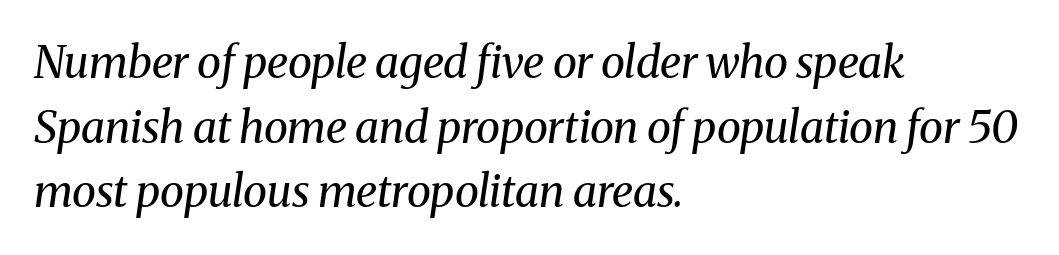
Q: Is the text bold? A: No.
Q: Is the text italic (slanted)? A: Yes, it leans right by about 8 degrees.
Q: Is the typeface a serif or a sans-serif typeface? A: Serif.
Q: Is the text underlined? A: No.
Q: How is the paragraph aligned? A: Left-aligned.
Q: Is the spacing between letters normal or unusually wide? A: Normal.
Q: Is the spacing between lines tight, normal or loose? A: Normal.
Q: Width (condensed, normal, or wide)? A: Normal.
Q: Stroke contrast? A: Medium.
Q: x-height? A: Medium.
Q: Monospaced? A: No.
